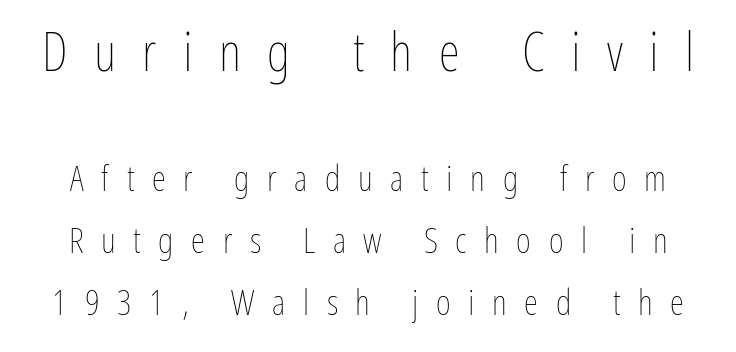
{"italic": "no", "bold": "no", "weight": "thin", "width": "condensed", "stroke_contrast": "low", "x_height": "medium", "monospaced": "no", "underline": "no", "line_spacing_ratio": 1.72, "letter_spacing": "wide", "letter_spacing_em": 0.49, "larger_block": "first", "size_ratio": 1.5, "glyph_px": 54}
